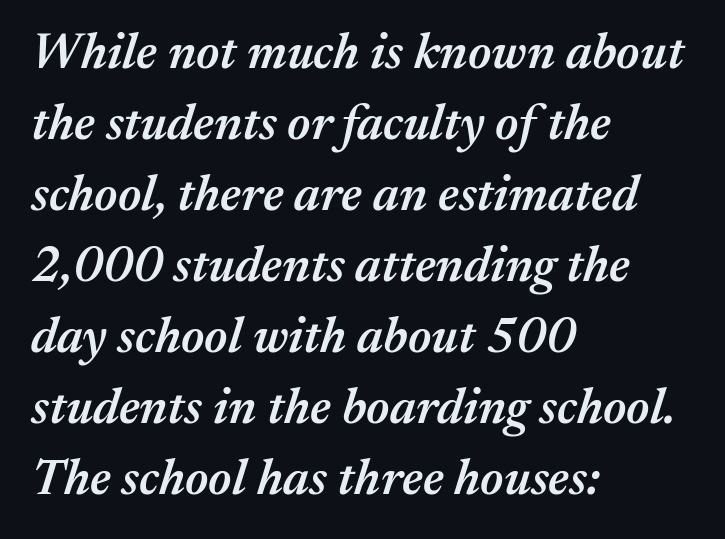
Standard letterfit; no display-style spreading of the glyphs. It's the slanting kind of type. The characters look somewhat weighty, a semibold short of true bold. Check the space under the baseline: it is left empty.
